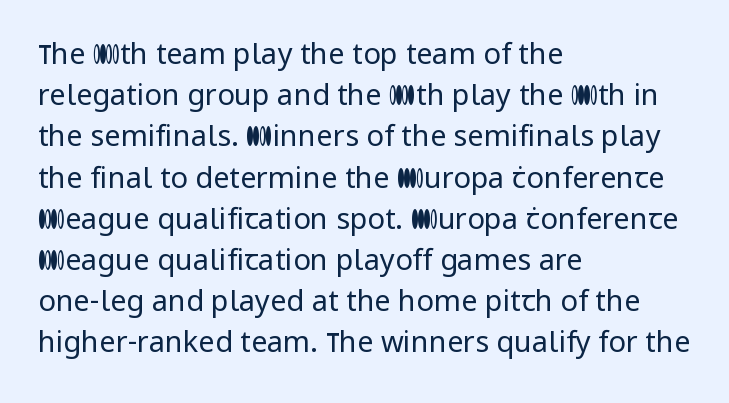
Here the glyphs are tracked normally, forming tight word shapes. The weight tops out at a normal text grade. The letters advance in unequal steps, a hallmark of proportional type. The space between consecutive lines is moderate.
